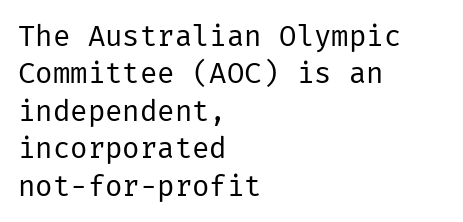
Q: Is the text bold? A: No.
Q: Is the text italic (slanted)? A: No, it is upright.
Q: Is the typeface a serif or a sans-serif typeface? A: Sans-serif.
Q: Is the text underlined? A: No.
Q: How is the paragraph aligned? A: Left-aligned.
Q: Is the spacing between letters normal or unusually wide? A: Normal.
Q: Is the spacing between lines tight, normal or loose? A: Normal.
Q: Width (condensed, normal, or wide)? A: Normal.
Q: Stroke contrast? A: Low.
Q: x-height? A: Medium.
